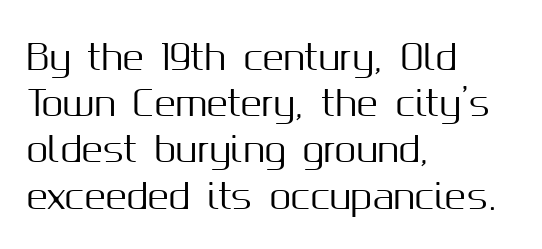
The passage shown is not underscored anywhere. Italic? Not at all — the glyphs are vertical. Each new line begins a customary step beneath the previous one. The rendering uses natural spacing where letterforms have individual widths. Notice how the passage keeps a crisp vertical edge on the left only.
